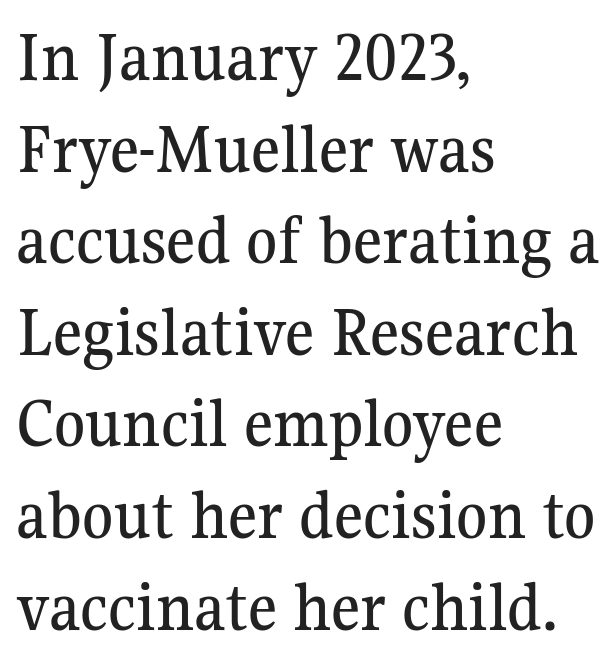
A normal amount of white space separates one row of letters from the next. The typeface chosen for these lines features serifs. Has an underline been added? It has not. Observe the ordinary spacing: letters are neighbours, not strangers. The rag falls on the right side of this text block. Looks like regular typesetting: each glyph gets only the width it needs.
